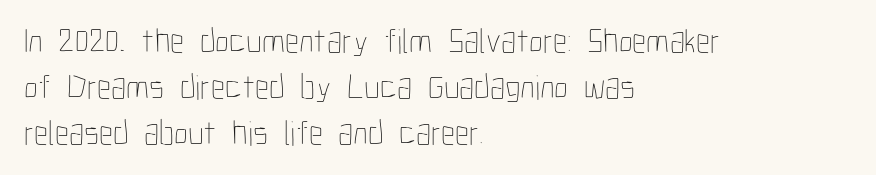
{"italic": "no", "bold": "no", "weight": "thin", "width": "condensed", "stroke_contrast": "low", "x_height": "medium", "monospaced": "no", "underline": "no", "align": "left", "line_spacing": "normal", "line_spacing_ratio": 1.31, "letter_spacing": "normal", "letter_spacing_em": 0.0, "glyph_px": 35}
